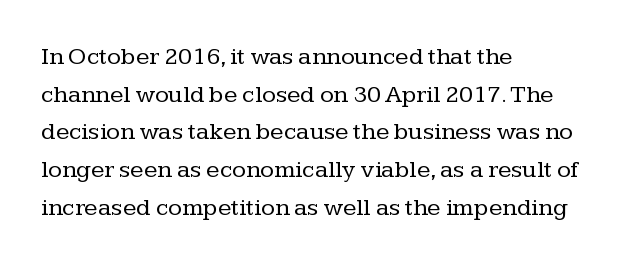
The image shows 25 px text type, upright; set left-aligned, normal line spacing (1.51x), normal letter spacing, not underlined.
